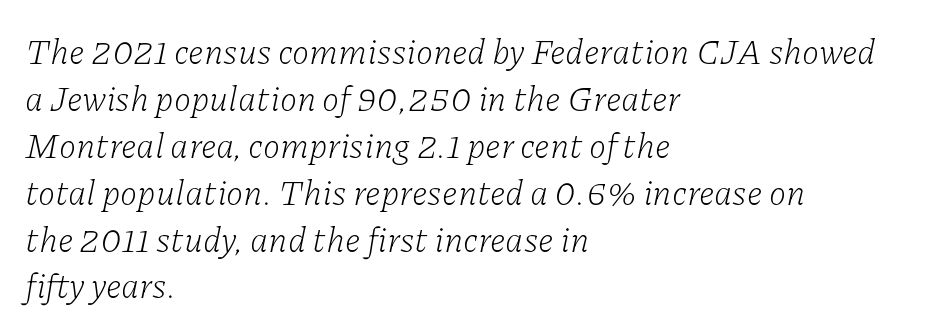
Each letter keeps its own natural width here, so spacing adapts to shape. In terms of leading, this rendering sits right in the middle. A light-to-regular cut is what we see here. The passage shown is typeset with a serif family. The letters sit at their default tracking, neither squeezed nor spread.
